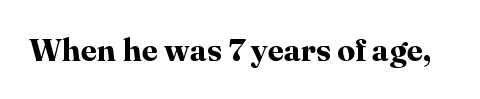
The image shows 32 px bold serif type, upright; set normal letter spacing, not underlined; high stroke contrast and a medium x-height.
